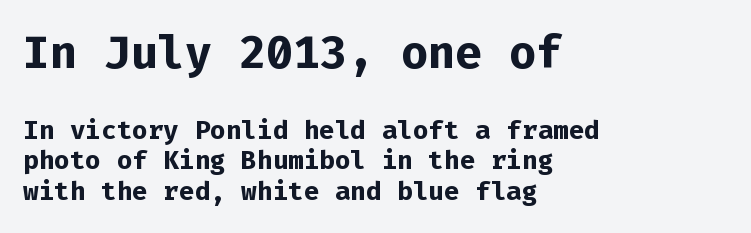
Q: Is the text bold? A: Yes.
Q: Is the text italic (slanted)? A: No, it is upright.
Q: Is the typeface a serif or a sans-serif typeface? A: Sans-serif.
Q: Is the text underlined? A: No.
Q: How is the paragraph aligned? A: Left-aligned.
Q: Is the spacing between letters normal or unusually wide? A: Normal.
Q: Which block of text is set in a larger size, the first (top) or the second (bottom)? A: The first (top) one.
Q: Width (condensed, normal, or wide)? A: Normal.
Q: Stroke contrast? A: Low.
Q: x-height? A: Medium.
Q: Monospaced? A: Yes.
